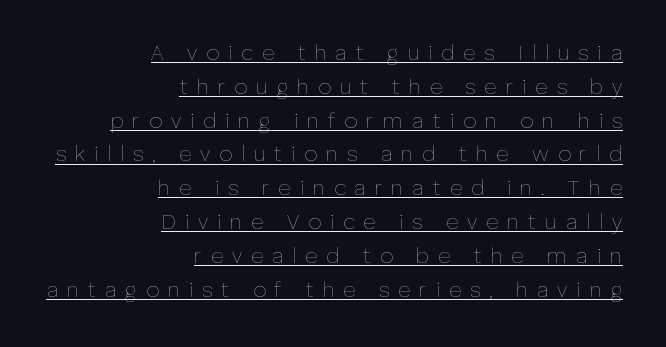
{"italic": "no", "bold": "no", "underline": "yes", "align": "right", "line_spacing": "normal", "line_spacing_ratio": 1.61, "letter_spacing": "wide", "letter_spacing_em": 0.42, "glyph_px": 21}
